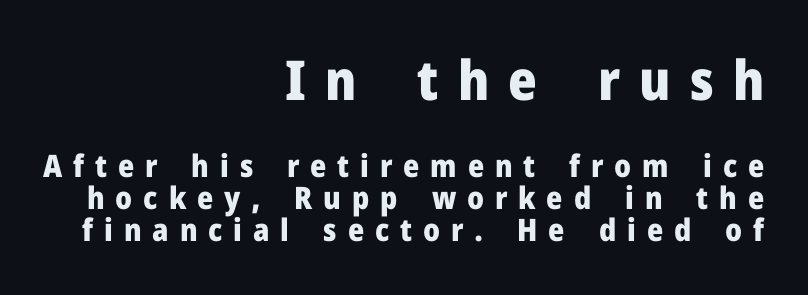
Q: Is the text bold? A: Yes.
Q: Is the text italic (slanted)? A: No, it is upright.
Q: Is the typeface a serif or a sans-serif typeface? A: Sans-serif.
Q: Is the text underlined? A: No.
Q: How is the paragraph aligned? A: Right-aligned.
Q: Is the spacing between letters normal or unusually wide? A: Unusually wide.
Q: Is the spacing between lines tight, normal or loose? A: Tight.
Q: Which block of text is set in a larger size, the first (top) or the second (bottom)? A: The first (top) one.
Q: Width (condensed, normal, or wide)? A: Normal.
Q: Stroke contrast? A: Low.
Q: x-height? A: Medium.
Q: Monospaced? A: No.
